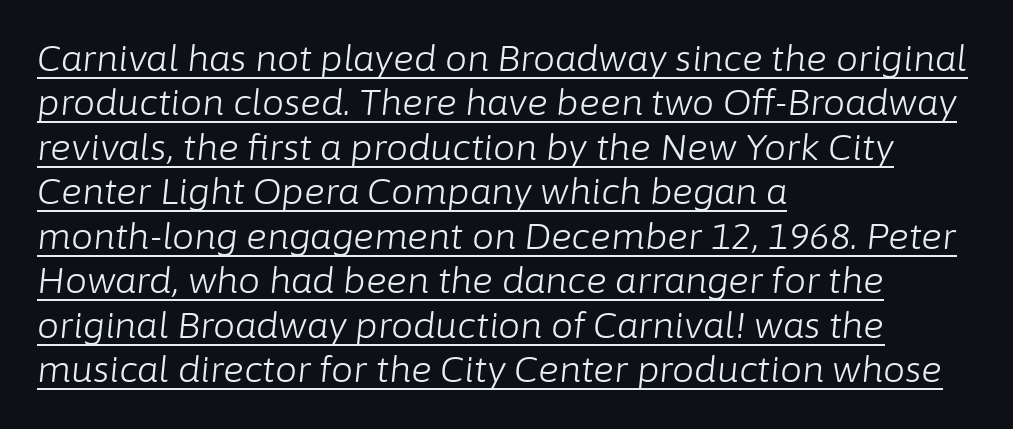
Q: Is the text bold? A: No.
Q: Is the text italic (slanted)? A: Yes, it leans right by about 6 degrees.
Q: Is the text underlined? A: Yes.
Q: How is the paragraph aligned? A: Left-aligned.
Q: Is the spacing between letters normal or unusually wide? A: Normal.
Q: Is the spacing between lines tight, normal or loose? A: Normal.
Q: Width (condensed, normal, or wide)? A: Normal.
Q: Stroke contrast? A: Low.
Q: x-height? A: Medium.
Q: Monospaced? A: No.
